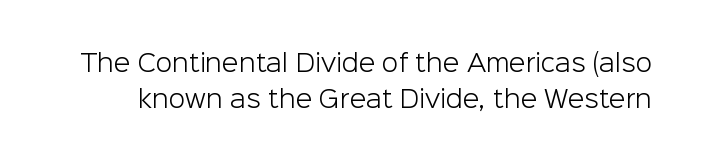
Every character sits straight up, as roman type does. Is the stroke heavy? The answer is a plain regular-or-lighter. Words appear dense and cohesive because spacing is normal. Just letters on the line, the space beneath them empty.
